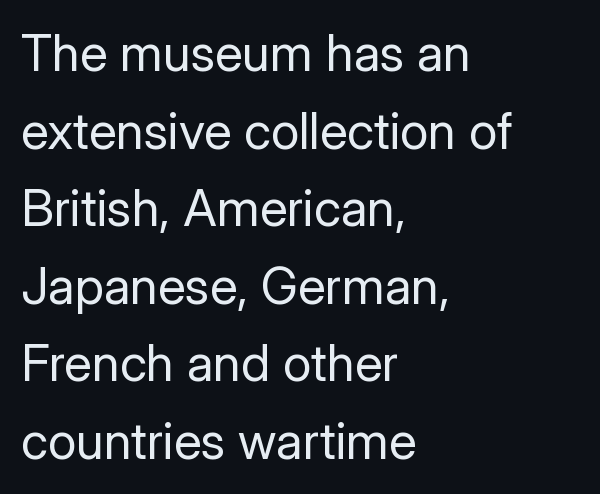
The image shows 51 px regular-weight sans-serif type, upright; set left-aligned, normal line spacing (1.52x), normal letter spacing, not underlined; low stroke contrast and a medium x-height.
